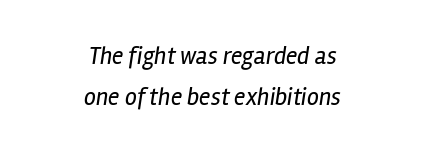
{"italic": "yes", "lean": "right", "slant_degrees": 12, "bold": "no", "underline": "no", "align": "center", "line_spacing": "normal", "line_spacing_ratio": 1.69, "letter_spacing": "normal", "letter_spacing_em": 0.0, "glyph_px": 24}
